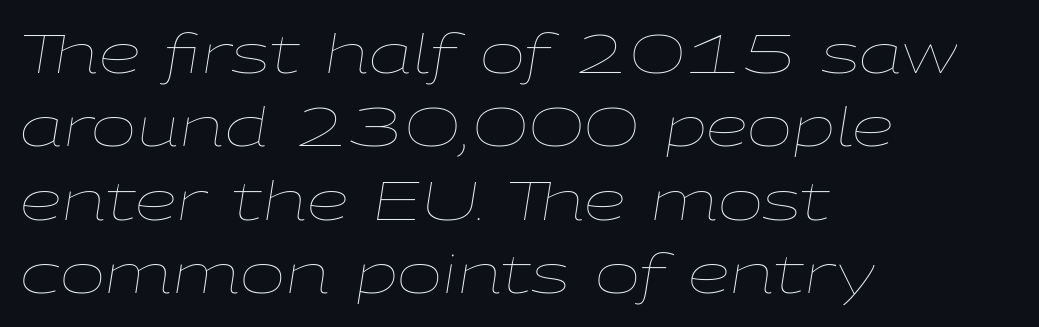
{"italic": "yes", "lean": "right", "slant_degrees": 9, "bold": "no", "weight": "thin", "width": "wide", "stroke_contrast": "low", "x_height": "medium", "monospaced": "no", "underline": "no", "align": "left", "line_spacing": "normal", "line_spacing_ratio": 1.36, "letter_spacing": "normal", "letter_spacing_em": 0.0, "glyph_px": 54}
